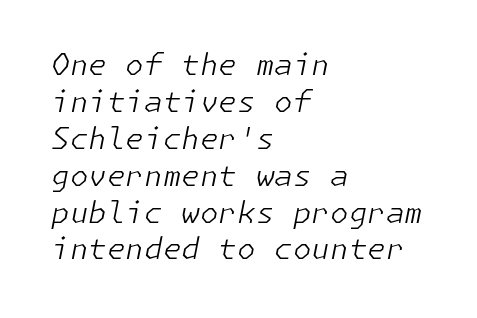
Q: Is the text bold? A: No.
Q: Is the text italic (slanted)? A: Yes, it leans right by about 11 degrees.
Q: Is the text underlined? A: No.
Q: How is the paragraph aligned? A: Left-aligned.
Q: Is the spacing between letters normal or unusually wide? A: Normal.
Q: Width (condensed, normal, or wide)? A: Normal.
Q: Stroke contrast? A: Low.
Q: x-height? A: Medium.
